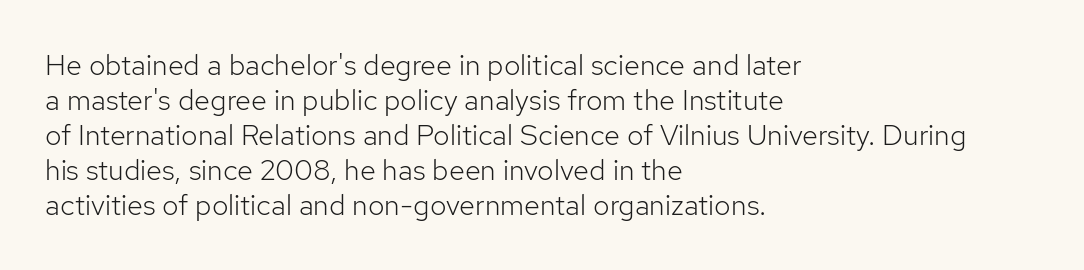
Q: Is the text bold? A: No.
Q: Is the text italic (slanted)? A: No, it is upright.
Q: Is the typeface a serif or a sans-serif typeface? A: Sans-serif.
Q: Is the text underlined? A: No.
Q: How is the paragraph aligned? A: Left-aligned.
Q: Is the spacing between letters normal or unusually wide? A: Normal.
Q: Width (condensed, normal, or wide)? A: Normal.
Q: Stroke contrast? A: Low.
Q: x-height? A: Medium.
Q: Monospaced? A: No.
